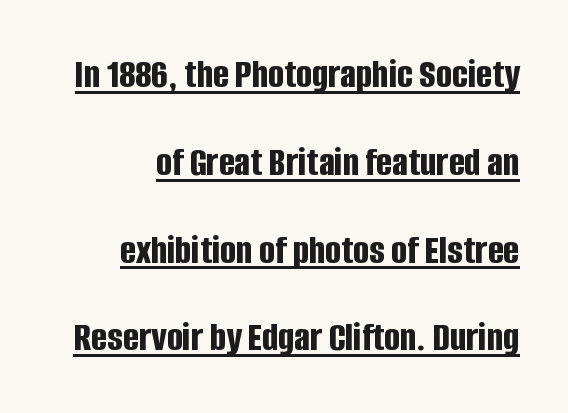
Q: Is the text bold? A: Yes.
Q: Is the text italic (slanted)? A: No, it is upright.
Q: Is the typeface a serif or a sans-serif typeface? A: Sans-serif.
Q: Is the text underlined? A: Yes.
Q: How is the paragraph aligned? A: Right-aligned.
Q: Is the spacing between letters normal or unusually wide? A: Normal.
Q: Is the spacing between lines tight, normal or loose? A: Loose.
Q: Width (condensed, normal, or wide)? A: Condensed.
Q: Stroke contrast? A: Low.
Q: x-height? A: Large.
Q: Monospaced? A: No.
